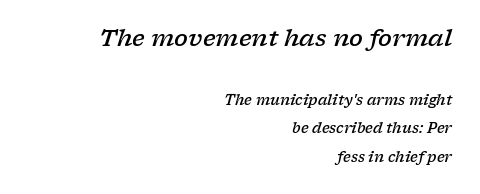
The passage shown is not underscored anywhere. Layout note: lines flush right. These two chunks differ in scale, with the top chunk taking the larger measure. A typesetter would call this zero additional tracking.
